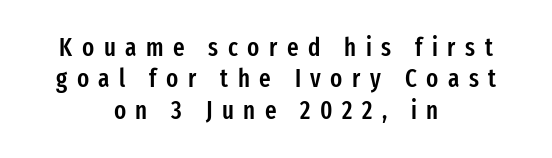
Q: Is the text bold? A: Semi-bold.
Q: Is the text italic (slanted)? A: No, it is upright.
Q: Is the text underlined? A: No.
Q: How is the paragraph aligned? A: Centered.
Q: Is the spacing between letters normal or unusually wide? A: Unusually wide.
Q: Is the spacing between lines tight, normal or loose? A: Normal.
